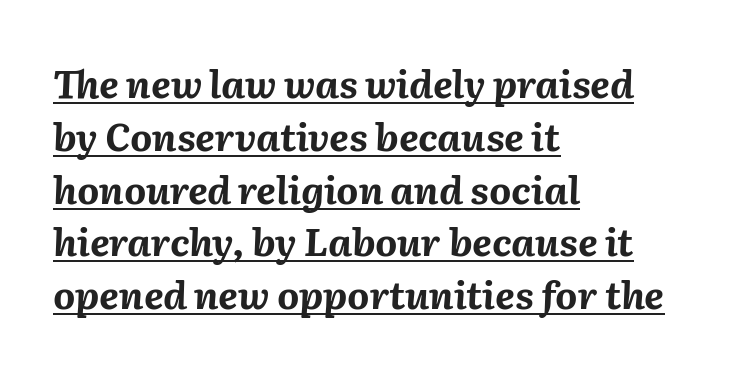
{"italic": "yes", "lean": "right", "slant_degrees": 2, "bold": "yes", "weight": "bold", "width": "normal", "stroke_contrast": "medium", "x_height": "medium", "monospaced": "no", "underline": "yes", "align": "left", "line_spacing": "normal", "line_spacing_ratio": 1.39, "letter_spacing": "normal", "letter_spacing_em": 0.0, "glyph_px": 38}
